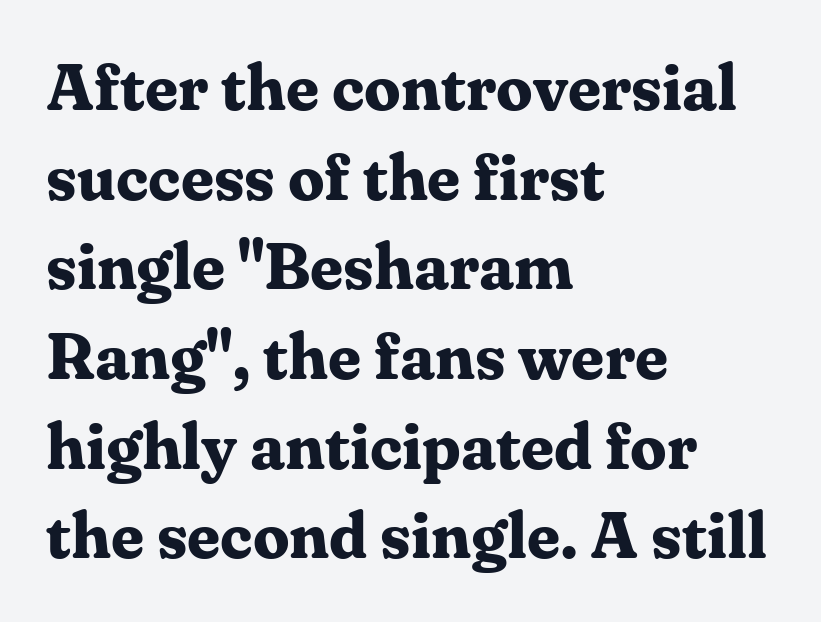
{"serif": "yes", "italic": "no", "bold": "yes", "weight": "bold", "width": "normal", "stroke_contrast": "medium", "x_height": "medium", "monospaced": "no", "underline": "no", "align": "left", "line_spacing": "normal", "line_spacing_ratio": 1.38, "letter_spacing": "normal", "letter_spacing_em": 0.0, "glyph_px": 65}
